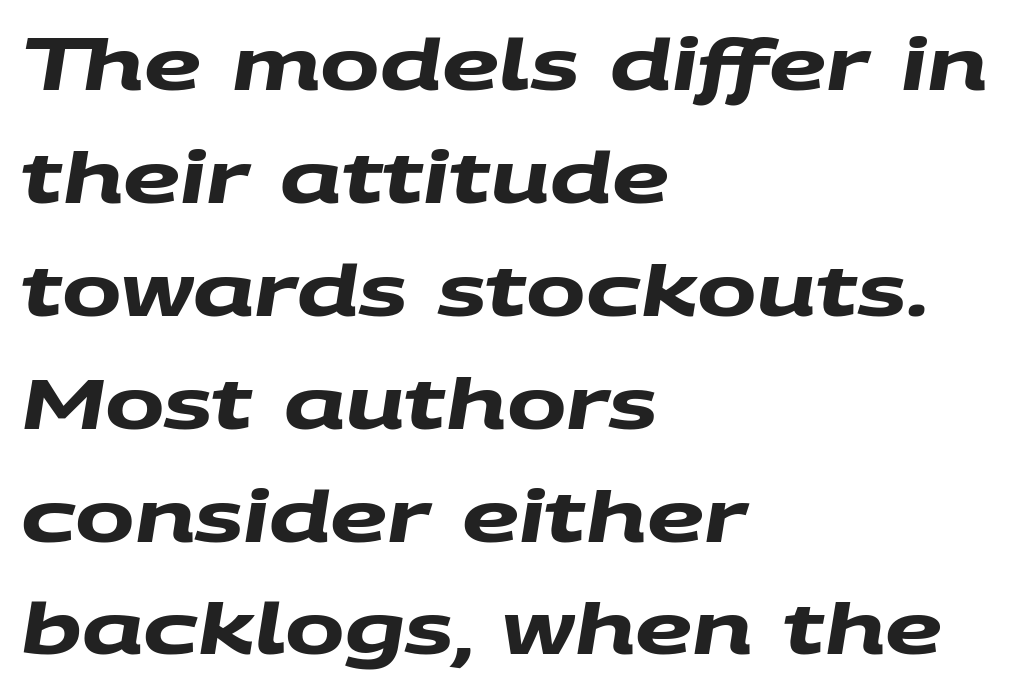
Compared with typical body copy, the letter spacing here is the same. The characters display no serif detailing; their extremities are plain. Clear beneath every line of the passage. The rows are spaced the way most documents space them. Character widths vary here, with narrow letters taking less room than wide ones. Typesetter's note: full bold, strokes at maximum text heaviness.
